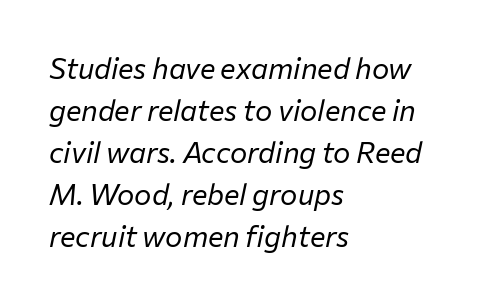
Q: Is the text bold? A: No.
Q: Is the text italic (slanted)? A: Yes, it leans right by about 12 degrees.
Q: Is the text underlined? A: No.
Q: How is the paragraph aligned? A: Left-aligned.
Q: Is the spacing between letters normal or unusually wide? A: Normal.
Q: Is the spacing between lines tight, normal or loose? A: Normal.
Q: Width (condensed, normal, or wide)? A: Normal.
Q: Stroke contrast? A: Low.
Q: x-height? A: Medium.
Q: Monospaced? A: No.
